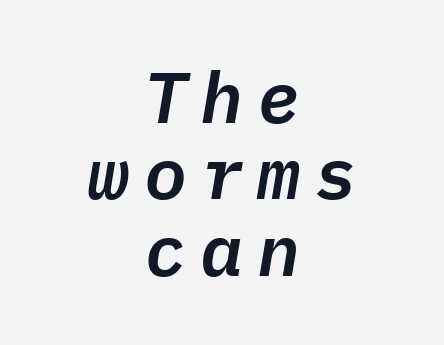
The rendering uses typewriter-style spacing with identical character cells. The compositor balanced each line on the midline. Type without underlining. The designer dialed line spacing down below the default. Emphasis-style slanted type is in use.
